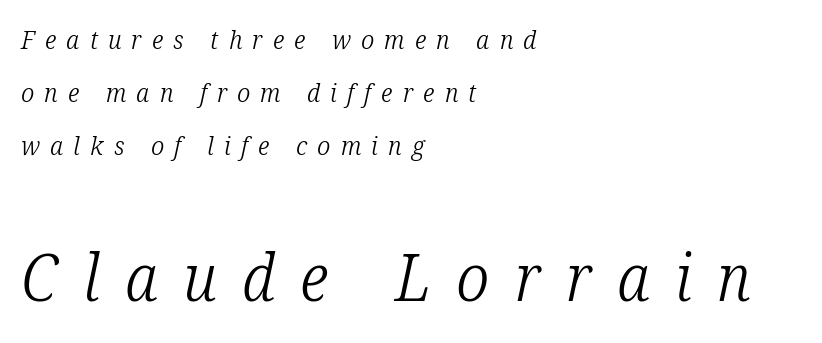
Q: Is the text bold? A: No.
Q: Is the text italic (slanted)? A: Yes, it leans right by about 12 degrees.
Q: Is the typeface a serif or a sans-serif typeface? A: Serif.
Q: Is the text underlined? A: No.
Q: How is the paragraph aligned? A: Left-aligned.
Q: Is the spacing between letters normal or unusually wide? A: Unusually wide.
Q: Is the spacing between lines tight, normal or loose? A: Loose.
Q: Which block of text is set in a larger size, the first (top) or the second (bottom)? A: The second (bottom) one.
Q: Width (condensed, normal, or wide)? A: Condensed.
Q: Stroke contrast? A: Low.
Q: x-height? A: Medium.
Q: Monospaced? A: No.
